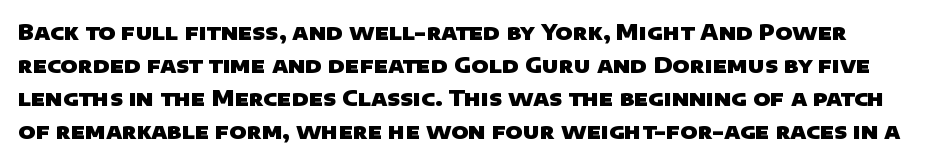
The image shows 21 px bold type; set normal line spacing (1.57x), normal letter spacing, not underlined.
